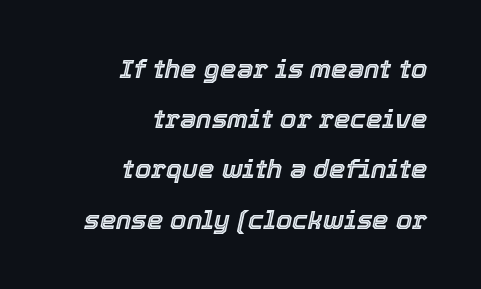
The passage shown leans; its letterforms are oblique. Widely set lines give the paragraph a tall, airy silhouette. Clear beneath every line of the passage. Between one letter and the next there's only the usual sliver of space. Typeset ragged left — the right edge is the straight one.
